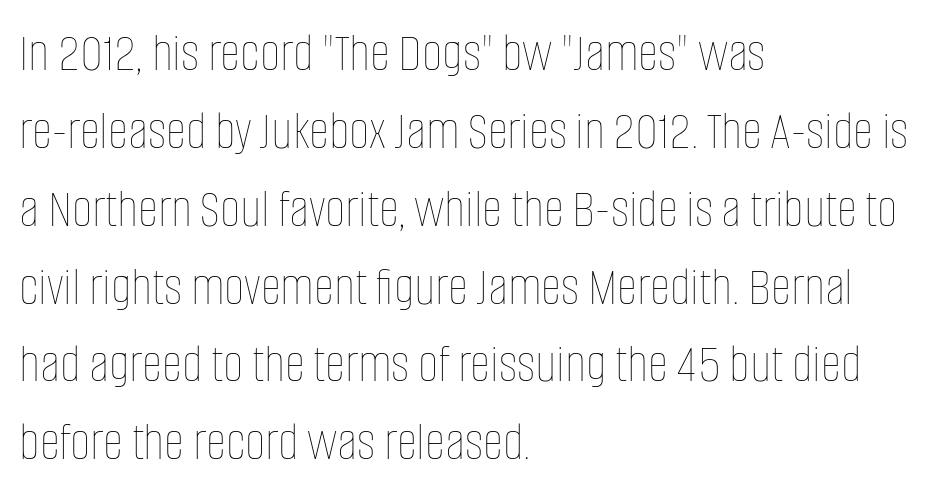
{"italic": "no", "bold": "no", "weight": "thin", "width": "condensed", "stroke_contrast": "low", "x_height": "large", "monospaced": "no", "underline": "no", "align": "left", "line_spacing": "normal", "line_spacing_ratio": 1.39, "letter_spacing": "normal", "letter_spacing_em": 0.0, "glyph_px": 56}
